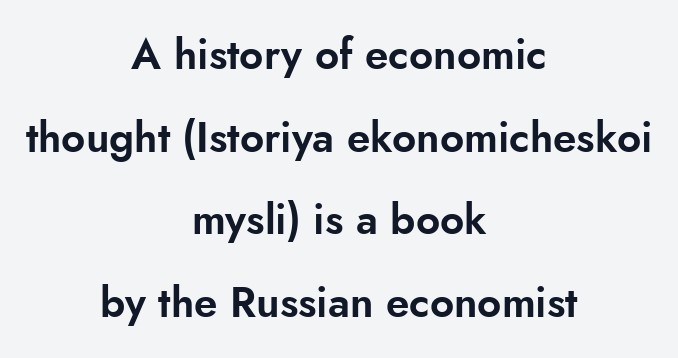
One-word summary of the alignment: center. There is no visible air inserted between adjacent glyphs. The baseline area is clear. If you measured baseline to baseline, you'd find a long distance. Do the characters align in a grid? No, the font is proportional.
